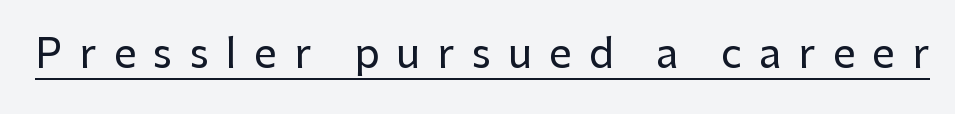
Q: Is the text italic (slanted)? A: No, it is upright.
Q: Is the typeface a serif or a sans-serif typeface? A: Sans-serif.
Q: Is the text underlined? A: Yes.
Q: Is the spacing between letters normal or unusually wide? A: Unusually wide.
Q: Width (condensed, normal, or wide)? A: Normal.
Q: Stroke contrast? A: Low.
Q: x-height? A: Medium.
Q: Monospaced? A: No.
